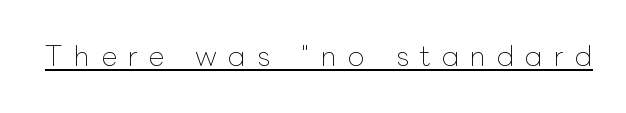
{"italic": "no", "bold": "no", "underline": "yes", "letter_spacing": "wide", "letter_spacing_em": 0.41, "glyph_px": 27}
